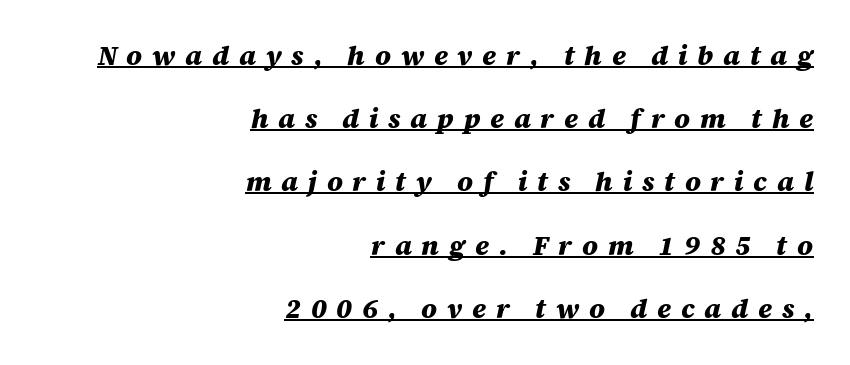
The image shows 27 px bold type, italic (leaning right); set right-aligned, loose line spacing (2.34x), unusually wide letter spacing (+0.36 em), underlined.
